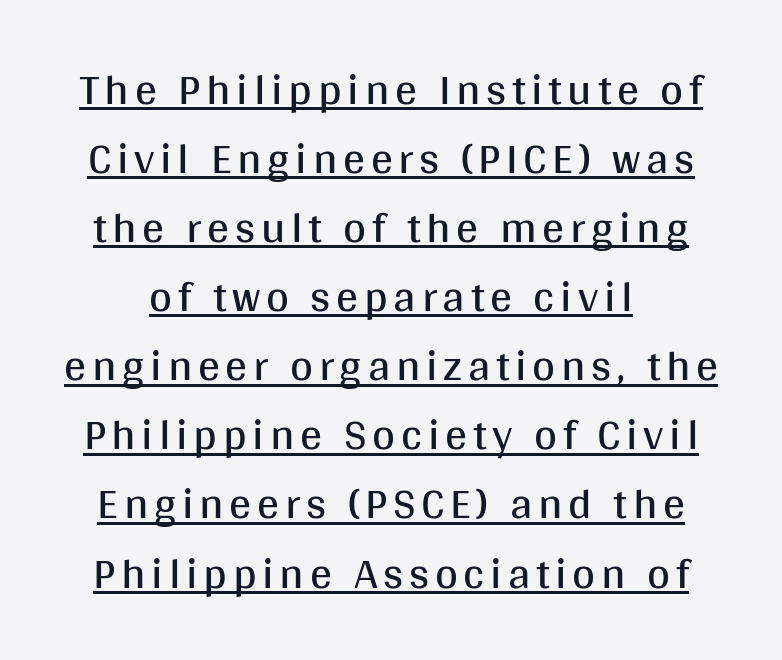
Q: Is the text bold? A: No.
Q: Is the text italic (slanted)? A: No, it is upright.
Q: Is the typeface a serif or a sans-serif typeface? A: Sans-serif.
Q: Is the text underlined? A: Yes.
Q: Is the spacing between lines tight, normal or loose? A: Normal.
Q: Width (condensed, normal, or wide)? A: Normal.
Q: Stroke contrast? A: Medium.
Q: x-height? A: Large.
Q: Monospaced? A: No.
